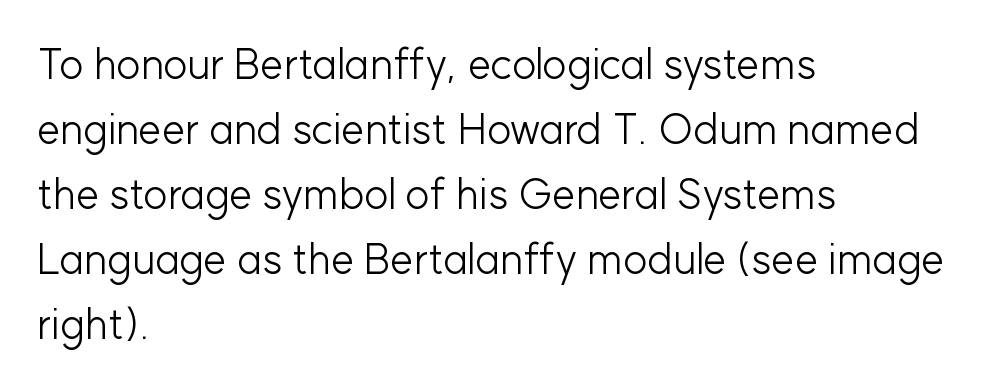
Q: Is the text bold? A: No.
Q: Is the text italic (slanted)? A: No, it is upright.
Q: Is the typeface a serif or a sans-serif typeface? A: Sans-serif.
Q: Is the text underlined? A: No.
Q: How is the paragraph aligned? A: Left-aligned.
Q: Is the spacing between letters normal or unusually wide? A: Normal.
Q: Is the spacing between lines tight, normal or loose? A: Normal.
Q: Width (condensed, normal, or wide)? A: Normal.
Q: Stroke contrast? A: Low.
Q: x-height? A: Medium.
Q: Monospaced? A: No.
